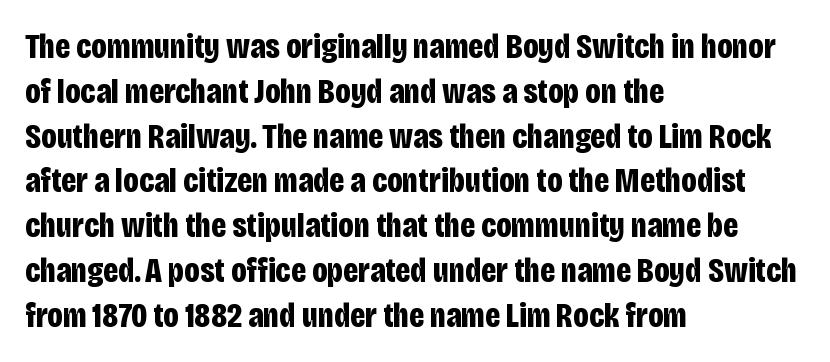
Summary of vertical rhythm: regular, with standard interline spacing. No italicization has been applied; the sample stays upright. This sample is left-justified, so line endings fall wherever the words run out. Type without underlining. Nothing unusual about the tracking: characters are spaced as the font intends. Character widths vary here, with narrow letters taking less room than wide ones.
